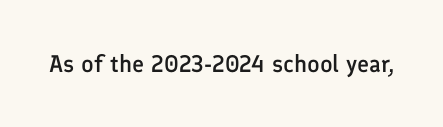
Quick note: underline off. Rendered with straight, roman letterforms. Each word holds together tightly as a unit, with standard inter-letter gaps. Slightly chunky letters — semibold, I'd say, not full bold.
